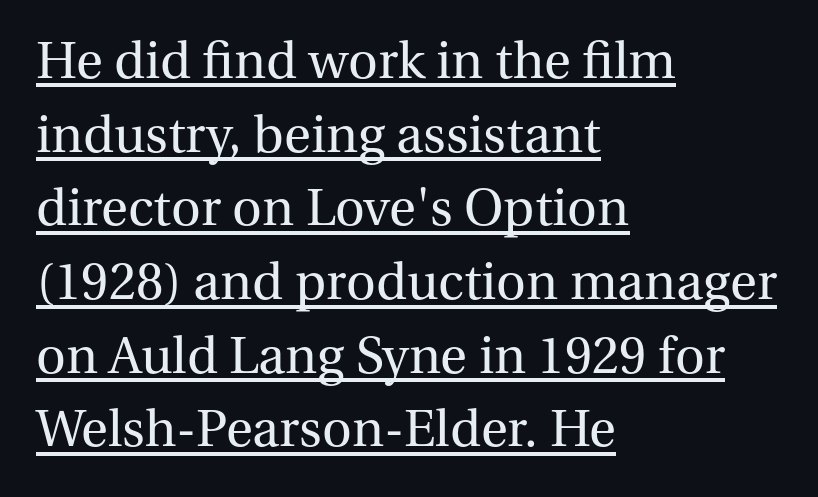
Q: Is the text bold? A: No.
Q: Is the text italic (slanted)? A: No, it is upright.
Q: Is the typeface a serif or a sans-serif typeface? A: Serif.
Q: Is the text underlined? A: Yes.
Q: How is the paragraph aligned? A: Left-aligned.
Q: Is the spacing between letters normal or unusually wide? A: Normal.
Q: Is the spacing between lines tight, normal or loose? A: Normal.
Q: Width (condensed, normal, or wide)? A: Normal.
Q: Stroke contrast? A: Medium.
Q: x-height? A: Medium.
Q: Monospaced? A: No.
